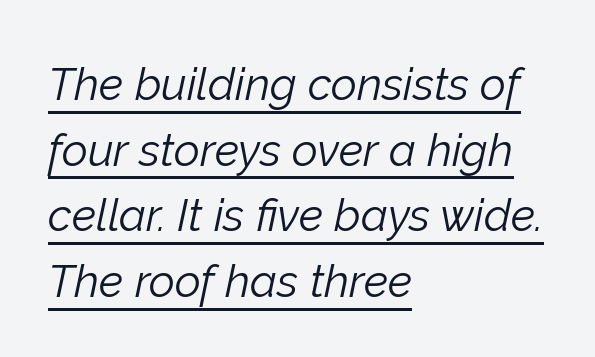
The image shows 45 px light type, italic (leaning right); set left-aligned, normal line spacing (1.46x), normal letter spacing, underlined; low stroke contrast and a medium x-height.
